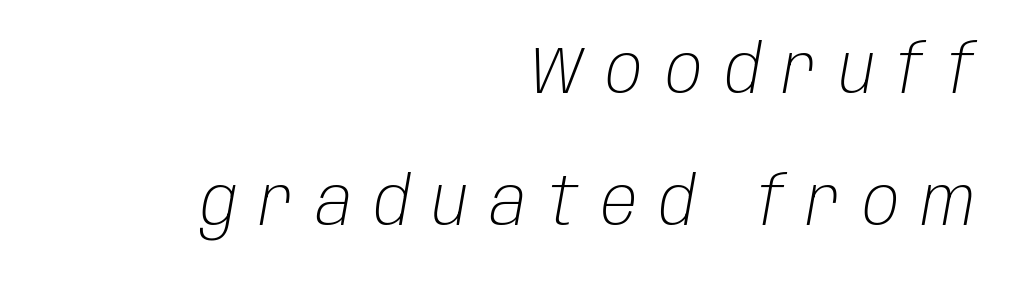
The image shows 67 px light, condensed type, italic (leaning right); set right-aligned, loose line spacing (1.97x), unusually wide letter spacing (+0.34 em), not underlined; low stroke contrast and a large x-height.
